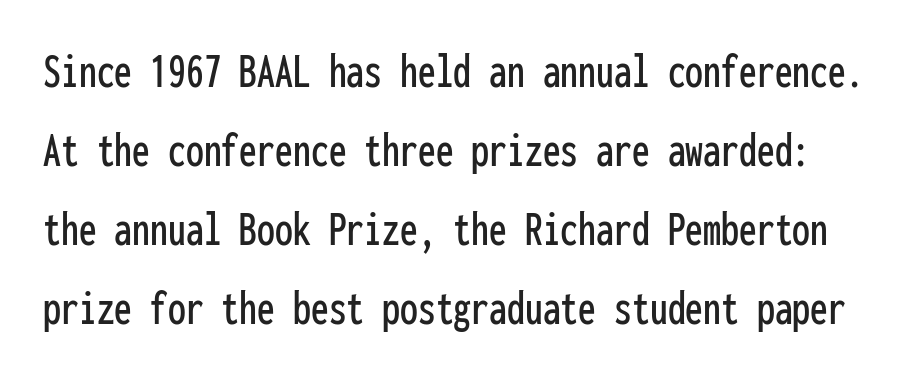
{"serif": "no", "italic": "no", "width": "condensed", "stroke_contrast": "low", "x_height": "medium", "monospaced": "yes", "underline": "no", "line_spacing": "normal", "line_spacing_ratio": 1.55, "letter_spacing": "normal", "letter_spacing_em": 0.0, "glyph_px": 51}
